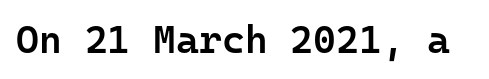
Q: Is the text bold? A: Semi-bold.
Q: Is the text italic (slanted)? A: No, it is upright.
Q: Is the typeface a serif or a sans-serif typeface? A: Sans-serif.
Q: Is the text underlined? A: No.
Q: Is the spacing between letters normal or unusually wide? A: Normal.
Q: Width (condensed, normal, or wide)? A: Normal.
Q: Stroke contrast? A: Low.
Q: x-height? A: Medium.
Q: Monospaced? A: Yes.
